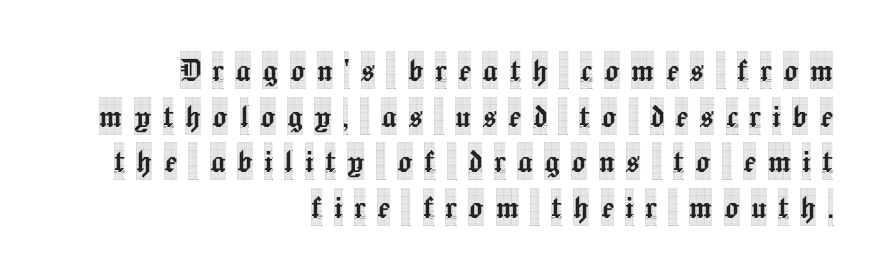
{"serif": "yes", "italic": "no", "width": "condensed", "x_height": "large", "monospaced": "no", "underline": "no", "align": "right", "line_spacing_ratio": 1.2, "letter_spacing": "wide", "letter_spacing_em": 0.3, "glyph_px": 38}
